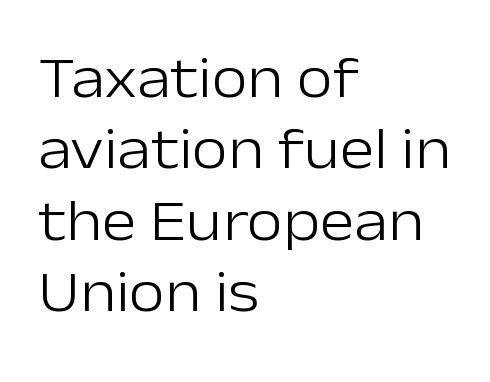
Q: Is the text bold? A: No.
Q: Is the text italic (slanted)? A: No, it is upright.
Q: Is the typeface a serif or a sans-serif typeface? A: Sans-serif.
Q: Is the text underlined? A: No.
Q: How is the paragraph aligned? A: Left-aligned.
Q: Is the spacing between letters normal or unusually wide? A: Normal.
Q: Width (condensed, normal, or wide)? A: Normal.
Q: Stroke contrast? A: Low.
Q: x-height? A: Medium.
Q: Monospaced? A: No.
